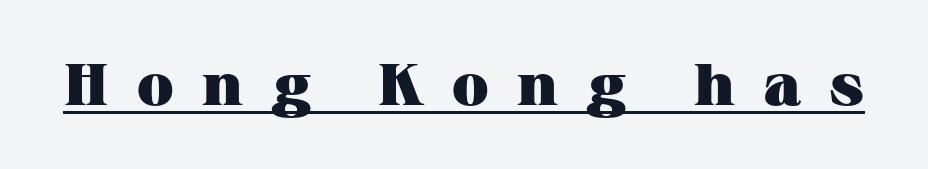
{"serif": "yes", "italic": "no", "bold": "yes", "weight": "heavy", "width": "wide", "stroke_contrast": "medium", "x_height": "medium", "monospaced": "no", "underline": "yes", "letter_spacing": "wide", "letter_spacing_em": 0.48, "glyph_px": 59}
